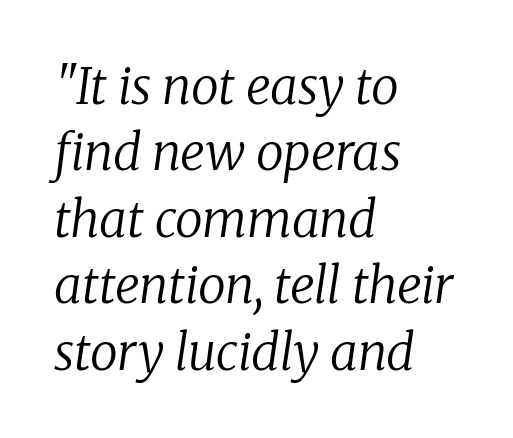
{"serif": "yes", "italic": "yes", "lean": "right", "slant_degrees": 8, "bold": "no", "weight": "regular", "width": "normal", "stroke_contrast": "low", "x_height": "medium", "monospaced": "no", "underline": "no", "align": "left", "line_spacing": "normal", "line_spacing_ratio": 1.33, "letter_spacing": "normal", "letter_spacing_em": 0.0, "glyph_px": 50}
